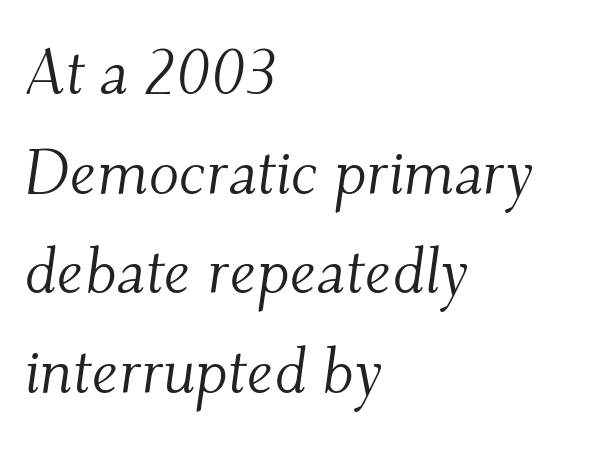
The image shows 63 px light serif type, italic (leaning right); set left-aligned, normal line spacing (1.58x), normal letter spacing, not underlined; medium stroke contrast and a small x-height.
